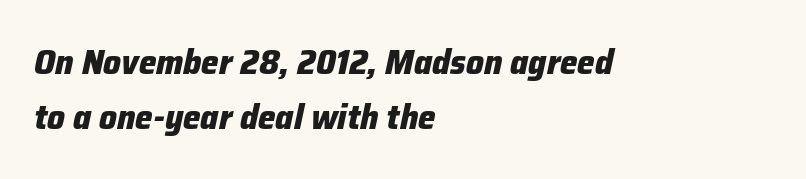
{"italic": "yes", "lean": "right", "slant_degrees": 12, "bold": "yes", "weight": "heavy", "width": "normal", "stroke_contrast": "low", "x_height": "medium", "monospaced": "no", "underline": "no", "align": "left", "line_spacing": "normal", "line_spacing_ratio": 1.56, "letter_spacing": "normal", "letter_spacing_em": 0.0, "glyph_px": 35}
